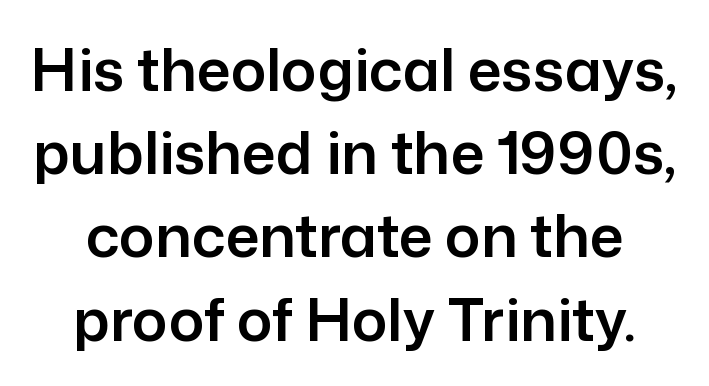
{"serif": "no", "italic": "no", "width": "normal", "stroke_contrast": "low", "x_height": "medium", "monospaced": "no", "underline": "no", "line_spacing": "normal", "line_spacing_ratio": 1.41, "letter_spacing": "normal", "letter_spacing_em": 0.0, "glyph_px": 59}
